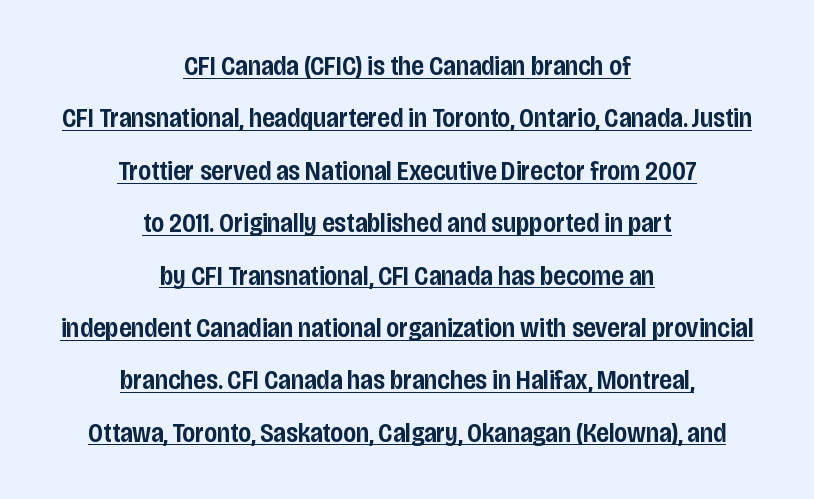
Q: Is the text bold? A: Semi-bold.
Q: Is the text italic (slanted)? A: No, it is upright.
Q: Is the text underlined? A: Yes.
Q: How is the paragraph aligned? A: Centered.
Q: Is the spacing between letters normal or unusually wide? A: Normal.
Q: Is the spacing between lines tight, normal or loose? A: Loose.
